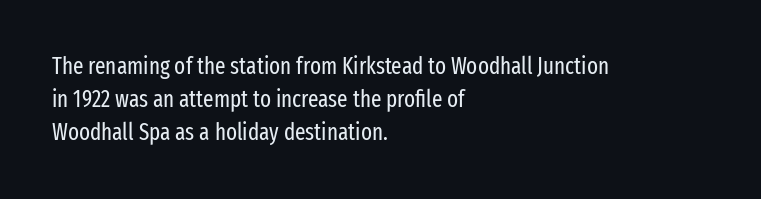
The image shows 23 px text type, upright; set left-aligned, normal line spacing (1.43x), normal letter spacing, not underlined.
